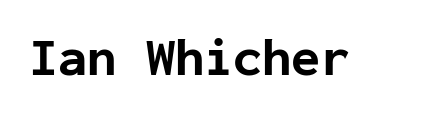
{"serif": "no", "italic": "no", "bold": "yes", "weight": "bold", "width": "normal", "stroke_contrast": "low", "x_height": "medium", "monospaced": "yes", "underline": "no", "letter_spacing": "normal", "letter_spacing_em": 0.0, "glyph_px": 53}
